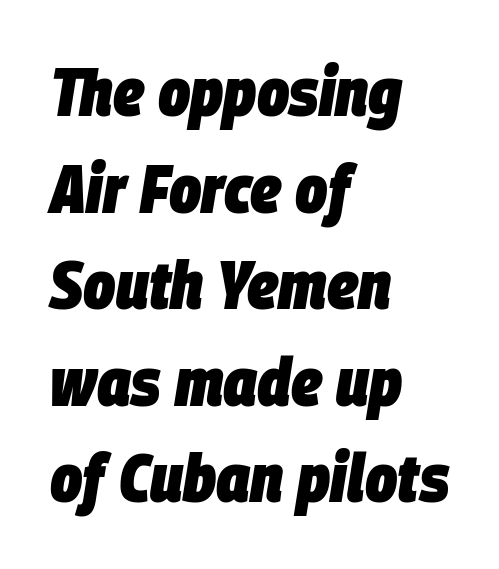
Q: Is the text bold? A: Yes.
Q: Is the text italic (slanted)? A: Yes, it leans right by about 9 degrees.
Q: Is the text underlined? A: No.
Q: How is the paragraph aligned? A: Left-aligned.
Q: Is the spacing between letters normal or unusually wide? A: Normal.
Q: Is the spacing between lines tight, normal or loose? A: Normal.
Q: Width (condensed, normal, or wide)? A: Condensed.
Q: Stroke contrast? A: Low.
Q: x-height? A: Large.
Q: Monospaced? A: No.
